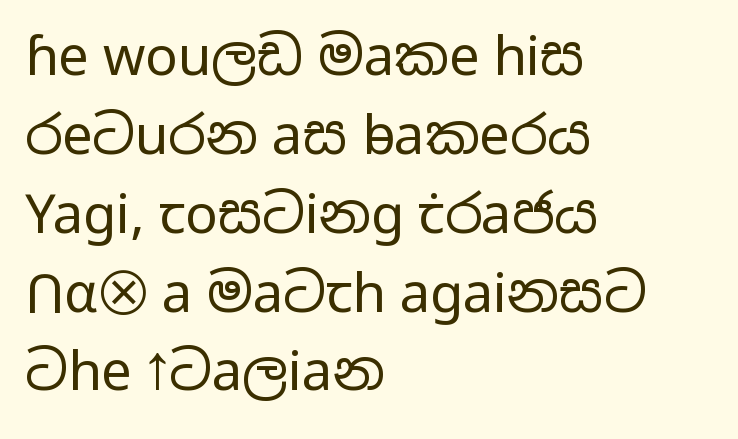
{"serif": "no", "italic": "no", "bold": "no", "weight": "regular", "width": "wide", "stroke_contrast": "low", "x_height": "medium", "monospaced": "no", "underline": "no", "align": "left", "line_spacing": "normal", "line_spacing_ratio": 1.46, "letter_spacing": "normal", "letter_spacing_em": 0.0, "glyph_px": 54}
